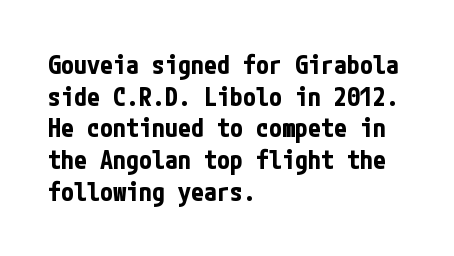
Q: Is the text bold? A: Yes.
Q: Is the text italic (slanted)? A: No, it is upright.
Q: Is the text underlined? A: No.
Q: How is the paragraph aligned? A: Left-aligned.
Q: Is the spacing between letters normal or unusually wide? A: Normal.
